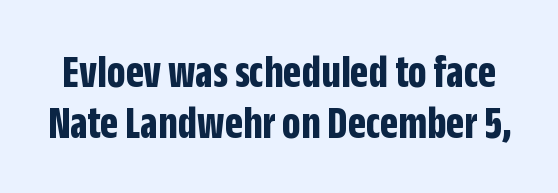
Q: Is the text bold? A: Yes.
Q: Is the text italic (slanted)? A: No, it is upright.
Q: Is the typeface a serif or a sans-serif typeface? A: Sans-serif.
Q: Is the text underlined? A: No.
Q: Is the spacing between letters normal or unusually wide? A: Normal.
Q: Is the spacing between lines tight, normal or loose? A: Tight.
Q: Width (condensed, normal, or wide)? A: Condensed.
Q: Stroke contrast? A: Low.
Q: x-height? A: Large.
Q: Monospaced? A: No.
